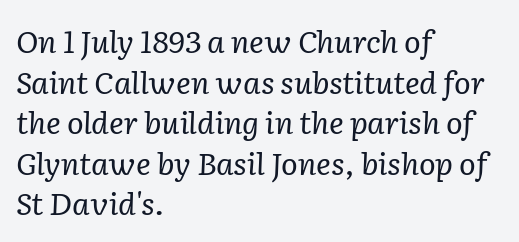
The image shows 31 px regular-weight serif type, italic (leaning right); set left-aligned, normal line spacing (1.31x), normal letter spacing, not underlined; low stroke contrast and a medium x-height.
